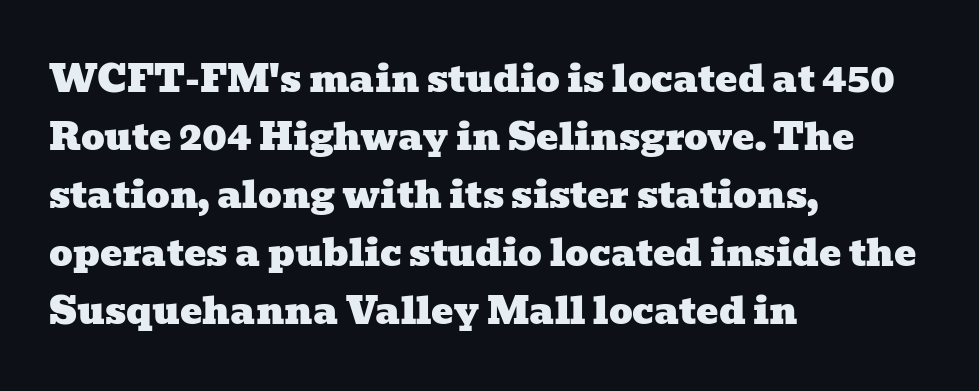
The image shows 37 px wide serif type; set left-aligned, normal line spacing (1.57x), normal letter spacing, not underlined; low stroke contrast and a medium x-height.
